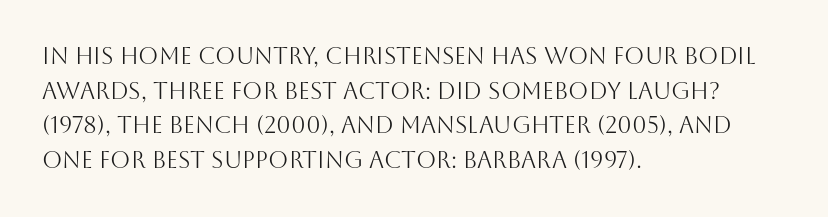
{"italic": "no", "bold": "no", "underline": "no", "align": "left", "line_spacing": "normal", "line_spacing_ratio": 1.51, "letter_spacing": "normal", "letter_spacing_em": 0.0, "glyph_px": 23}
